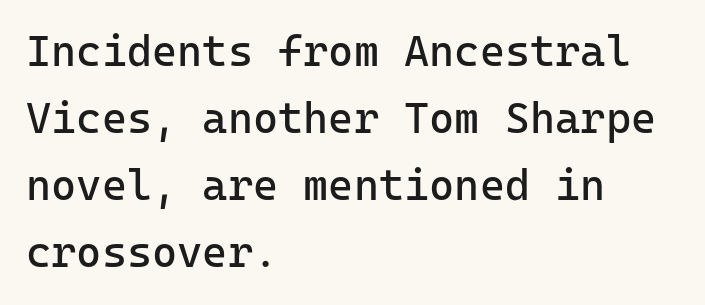
The image shows 43 px regular-weight sans-serif type, upright; set left-aligned, normal line spacing (1.56x), normal letter spacing, not underlined; low stroke contrast and a medium x-height.
